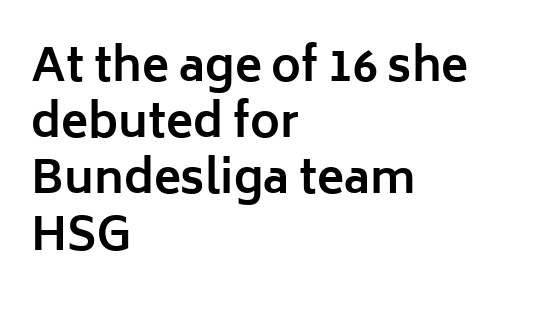
{"serif": "no", "italic": "no", "bold": "yes", "weight": "bold", "width": "normal", "stroke_contrast": "low", "x_height": "medium", "monospaced": "no", "underline": "no", "align": "left", "line_spacing": "normal", "line_spacing_ratio": 1.25, "letter_spacing": "normal", "letter_spacing_em": 0.0, "glyph_px": 45}
